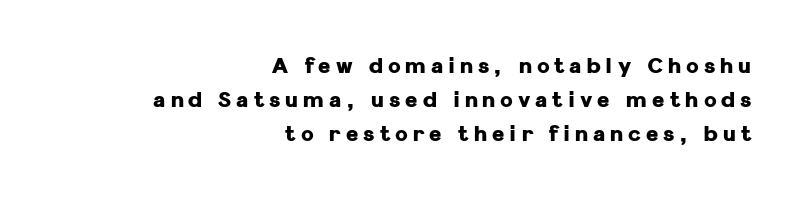
{"italic": "no", "bold": "yes", "underline": "no", "align": "right", "line_spacing": "normal", "line_spacing_ratio": 1.62, "letter_spacing": "wide", "letter_spacing_em": 0.24, "glyph_px": 21}
